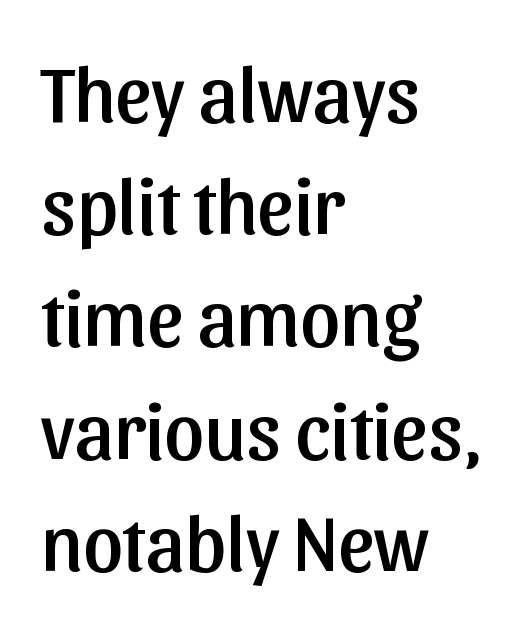
Q: Is the text italic (slanted)? A: No, it is upright.
Q: Is the typeface a serif or a sans-serif typeface? A: Sans-serif.
Q: Is the text underlined? A: No.
Q: How is the paragraph aligned? A: Left-aligned.
Q: Is the spacing between letters normal or unusually wide? A: Normal.
Q: Is the spacing between lines tight, normal or loose? A: Normal.
Q: Width (condensed, normal, or wide)? A: Normal.
Q: Stroke contrast? A: Low.
Q: x-height? A: Medium.
Q: Monospaced? A: No.
